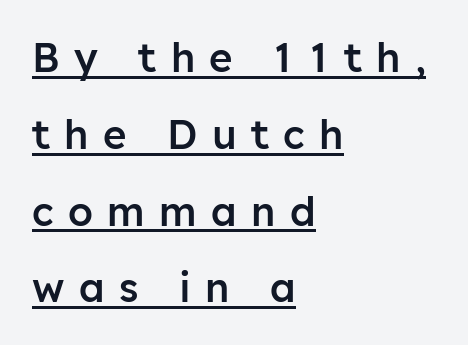
{"serif": "no", "italic": "no", "bold": "semi", "weight": "semibold", "width": "normal", "stroke_contrast": "low", "x_height": "medium", "monospaced": "no", "underline": "yes", "align": "left", "line_spacing": "loose", "line_spacing_ratio": 1.92, "letter_spacing": "wide", "letter_spacing_em": 0.36, "glyph_px": 40}
